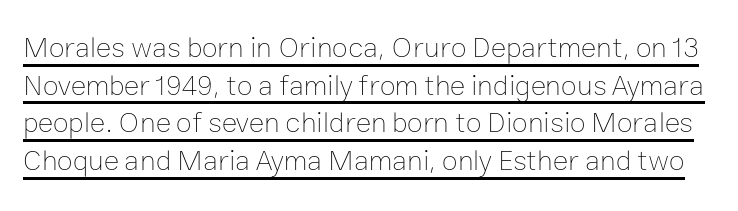
How would I describe the line gaps? Plain and ordinary. This sample has the flowing, uneven cadence of proportional lettering. The typography opts for an upright posture over an oblique one. The strokes are not fattened; the text isn't bold.
